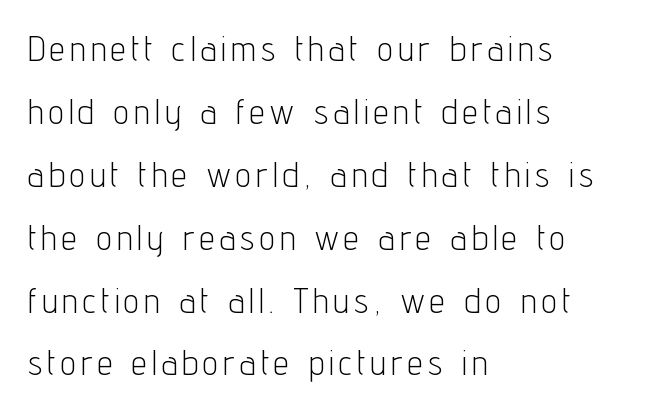
{"serif": "no", "italic": "no", "bold": "no", "weight": "light", "width": "condensed", "stroke_contrast": "low", "x_height": "medium", "monospaced": "no", "underline": "no", "align": "left", "line_spacing_ratio": 1.85, "glyph_px": 34}
